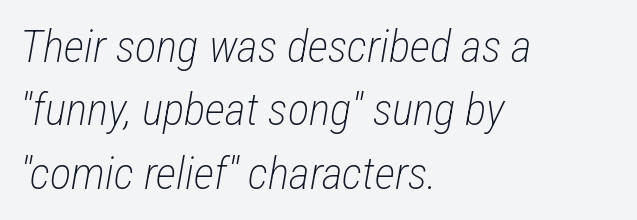
Q: Is the text bold? A: No.
Q: Is the text italic (slanted)? A: Yes, it leans right by about 12 degrees.
Q: Is the text underlined? A: No.
Q: How is the paragraph aligned? A: Left-aligned.
Q: Is the spacing between letters normal or unusually wide? A: Normal.
Q: Is the spacing between lines tight, normal or loose? A: Normal.
Q: Width (condensed, normal, or wide)? A: Condensed.
Q: Stroke contrast? A: Low.
Q: x-height? A: Medium.
Q: Monospaced? A: No.
